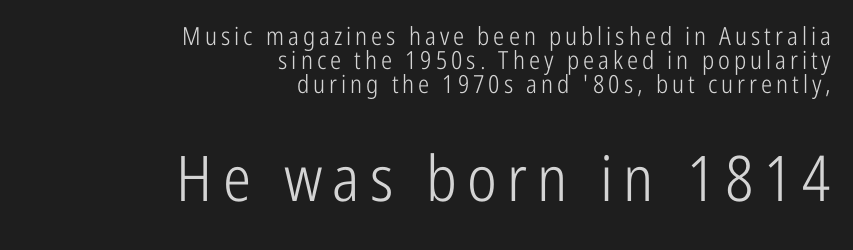
Q: Is the text bold? A: No.
Q: Is the text italic (slanted)? A: No, it is upright.
Q: Is the typeface a serif or a sans-serif typeface? A: Sans-serif.
Q: Is the text underlined? A: No.
Q: How is the paragraph aligned? A: Right-aligned.
Q: Is the spacing between lines tight, normal or loose? A: Tight.
Q: Which block of text is set in a larger size, the first (top) or the second (bottom)? A: The second (bottom) one.
Q: Width (condensed, normal, or wide)? A: Condensed.
Q: Stroke contrast? A: Low.
Q: x-height? A: Medium.
Q: Monospaced? A: No.
